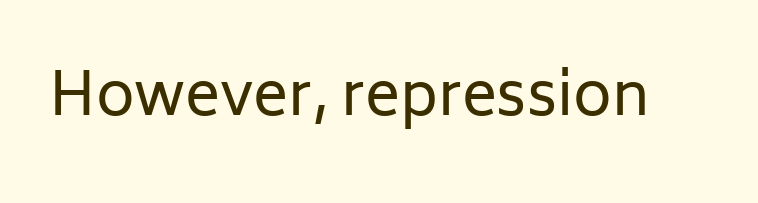
These lines are composed in type without serifs. The zone under the glyphs is completely vacant. Glyph-to-glyph distance matches everyday printed text. You could not count columns in this text — the font is proportionally spaced. In terms of posture, this sample is upright.
